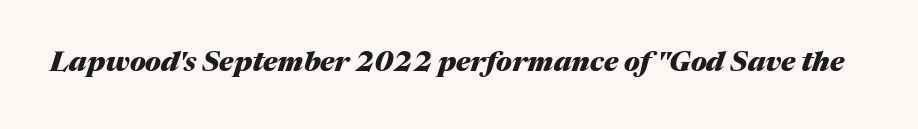
Tall strokes in this sample are angled rather than plumb. Glyph-to-glyph distance matches everyday printed text. The words here are not underlined. Here the designer chose a conventional face with non-uniform glyph widths. Look at the stroke-to-counter ratio: heavy, a bold.
